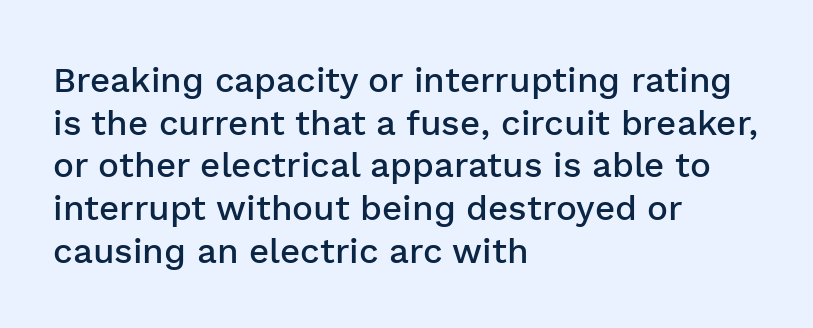
The image shows 35 px semibold sans-serif type, upright; set left-aligned, line spacing 1.22x, normal letter spacing, not underlined; low stroke contrast and a medium x-height.
